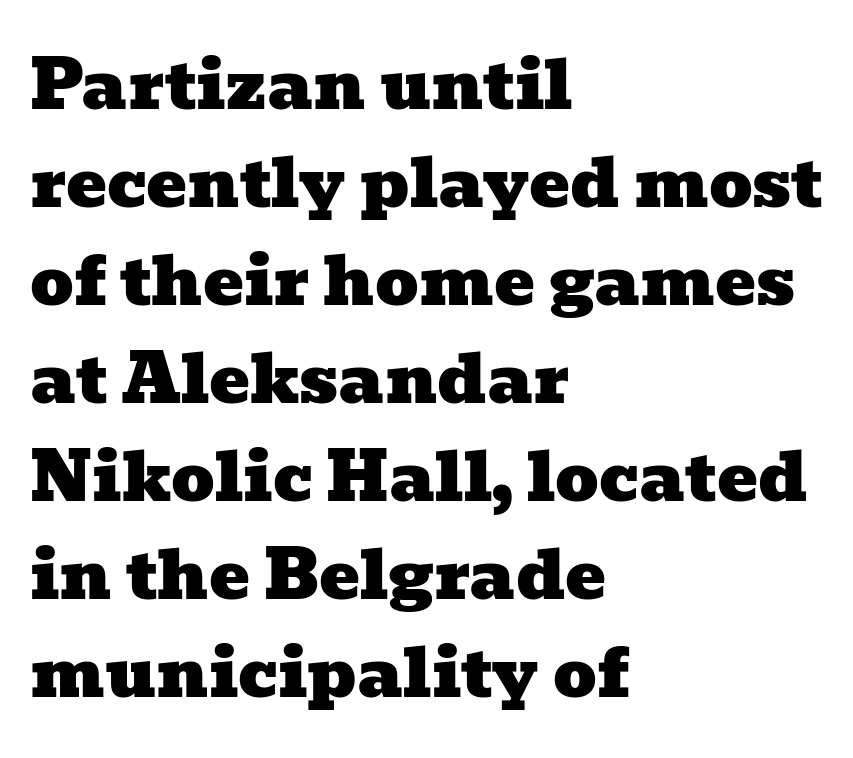
{"serif": "yes", "width": "wide", "stroke_contrast": "low", "x_height": "medium", "monospaced": "no", "underline": "no", "align": "left", "line_spacing": "normal", "line_spacing_ratio": 1.44, "letter_spacing": "normal", "letter_spacing_em": 0.0, "glyph_px": 68}
